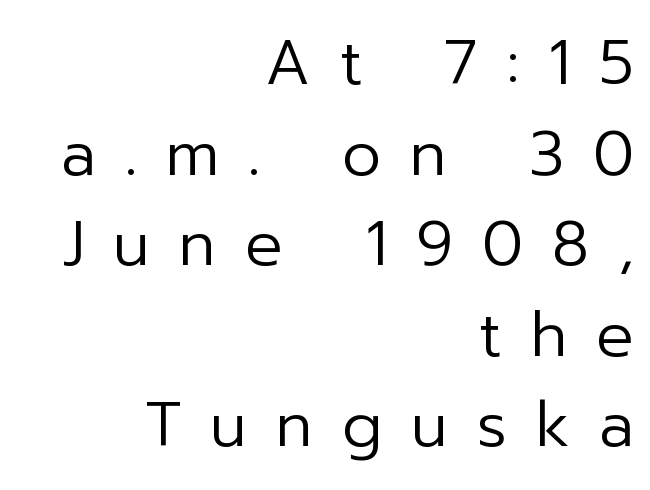
This rendering features lettering with no underline. The face used here is proportionally spaced, like ordinary book or web type. The letters look calm and open, with moderate or lighter stems. Font category for this specimen: sans-serif. Rows of type keep a routine distance in the vertical direction. Layout note: lines flush right.
